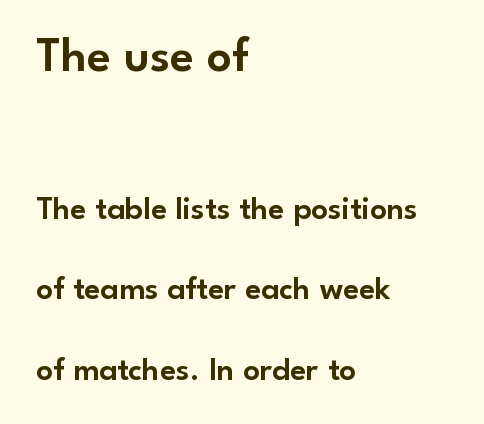
{"serif": "no", "italic": "no", "width": "normal", "stroke_contrast": "low", "x_height": "small", "monospaced": "no", "underline": "no", "align": "left", "line_spacing": "loose", "line_spacing_ratio": 2.44, "letter_spacing": "normal", "letter_spacing_em": 0.0, "larger_block": "first", "size_ratio": 1.48, "glyph_px": 49}
